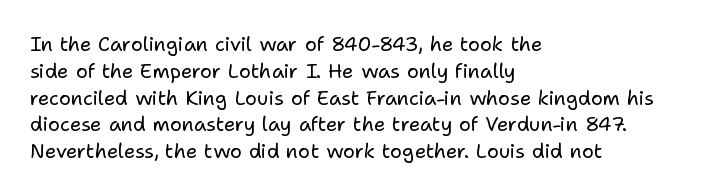
The image shows 20 px text type, upright; set left-aligned, normal line spacing (1.34x), normal letter spacing, not underlined.
